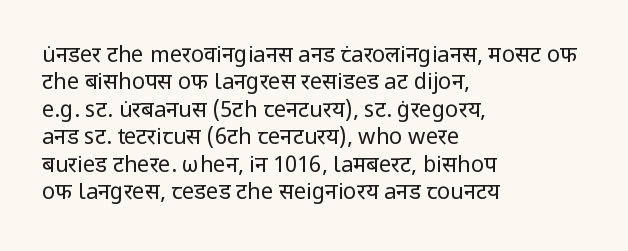
The image shows 22 px text type, upright; set left-aligned, normal line spacing (1.25x), normal letter spacing, not underlined.
